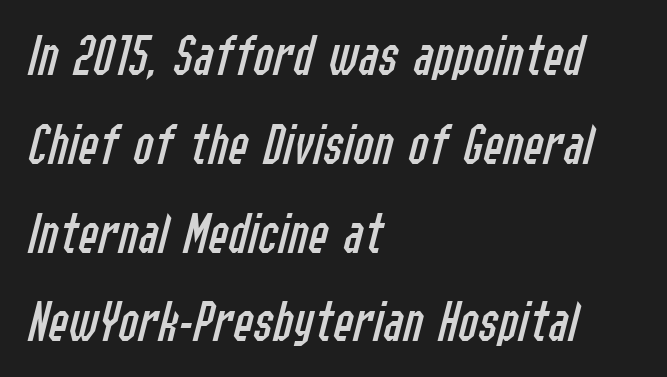
Looks like regular typesetting: each glyph gets only the width it needs. Slant detected: the letters are inclined. The paragraph shown leans on its left margin. Stroke mass is kept to a normal reading level or below. Clear beneath every line of the passage. This rendering leaves character spacing at its baseline value.
